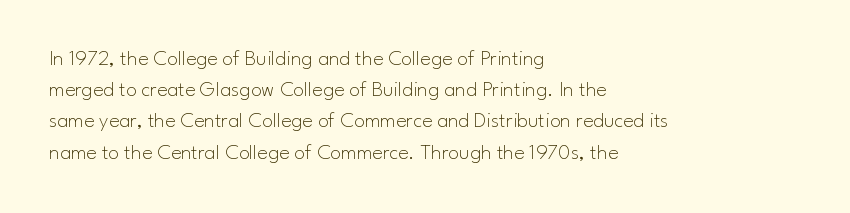
{"italic": "no", "bold": "no", "underline": "no", "align": "left", "line_spacing": "normal", "line_spacing_ratio": 1.42, "letter_spacing": "normal", "letter_spacing_em": 0.0, "glyph_px": 22}
